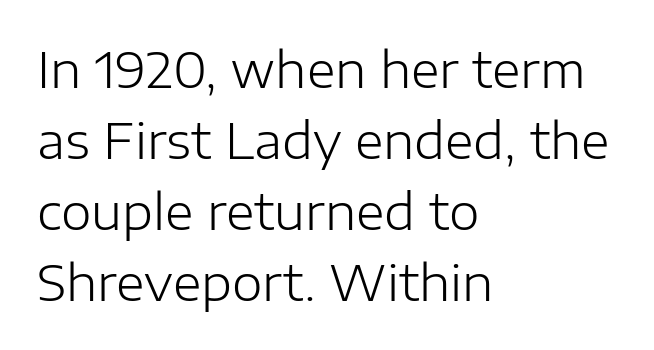
Q: Is the text bold? A: No.
Q: Is the text italic (slanted)? A: No, it is upright.
Q: Is the typeface a serif or a sans-serif typeface? A: Sans-serif.
Q: Is the text underlined? A: No.
Q: How is the paragraph aligned? A: Left-aligned.
Q: Is the spacing between letters normal or unusually wide? A: Normal.
Q: Is the spacing between lines tight, normal or loose? A: Normal.
Q: Width (condensed, normal, or wide)? A: Normal.
Q: Stroke contrast? A: Low.
Q: x-height? A: Medium.
Q: Monospaced? A: No.
